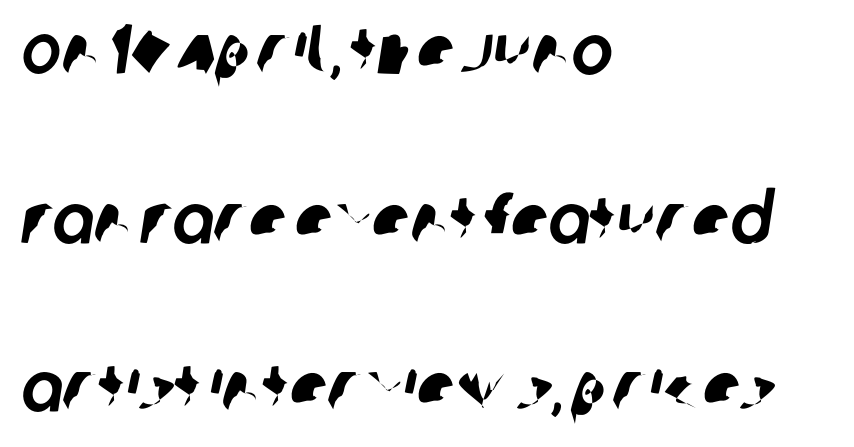
Q: Is the typeface a serif or a sans-serif typeface? A: Sans-serif.
Q: Is the text underlined? A: No.
Q: How is the paragraph aligned? A: Left-aligned.
Q: Is the spacing between letters normal or unusually wide? A: Normal.
Q: Is the spacing between lines tight, normal or loose? A: Loose.
Q: Width (condensed, normal, or wide)? A: Normal.
Q: Stroke contrast? A: Low.
Q: x-height? A: Large.
Q: Monospaced? A: No.
